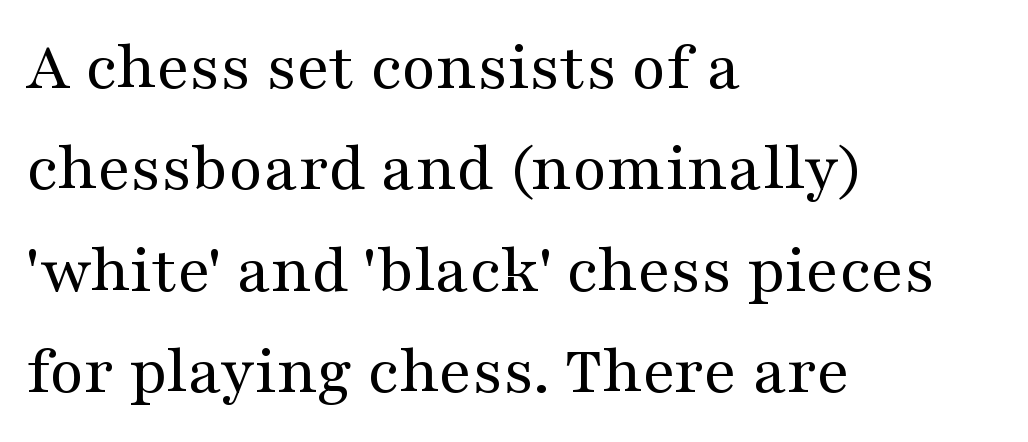
Q: Is the text bold? A: No.
Q: Is the text italic (slanted)? A: No, it is upright.
Q: Is the typeface a serif or a sans-serif typeface? A: Serif.
Q: Is the text underlined? A: No.
Q: How is the paragraph aligned? A: Left-aligned.
Q: Is the spacing between letters normal or unusually wide? A: Normal.
Q: Is the spacing between lines tight, normal or loose? A: Normal.
Q: Width (condensed, normal, or wide)? A: Wide.
Q: Stroke contrast? A: Medium.
Q: x-height? A: Medium.
Q: Monospaced? A: No.
